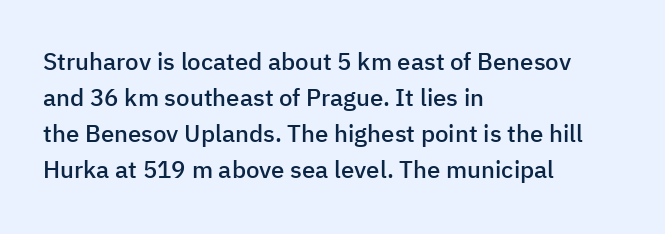
{"italic": "no", "bold": "semi", "underline": "no", "align": "left", "line_spacing": "normal", "line_spacing_ratio": 1.5, "letter_spacing": "normal", "letter_spacing_em": 0.0, "glyph_px": 24}
